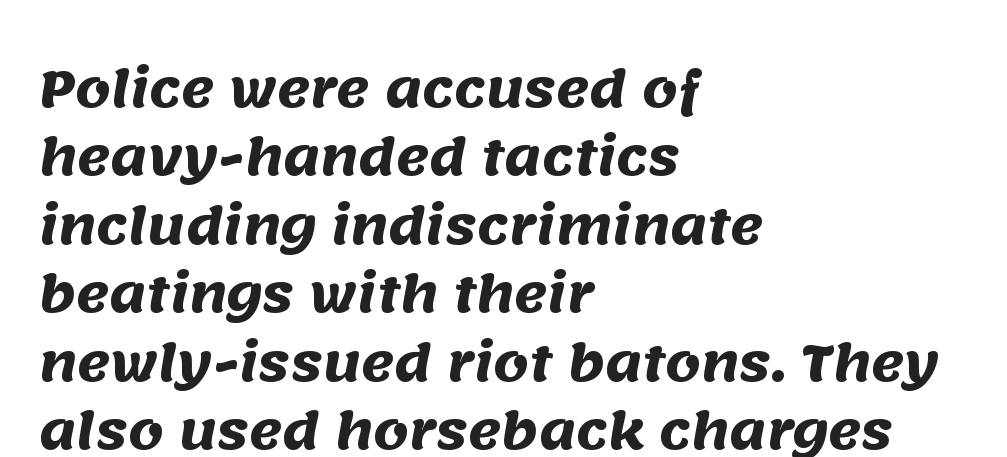
Rule under the text: the space is simply empty. Check where the strokes stop: nothing finishes them off — pure sans. Line beginnings align vertically; line endings do not. Spacing between characters is what you'd get straight out of the box. Is there much room between lines? A standard amount, neither cramped nor airy.
